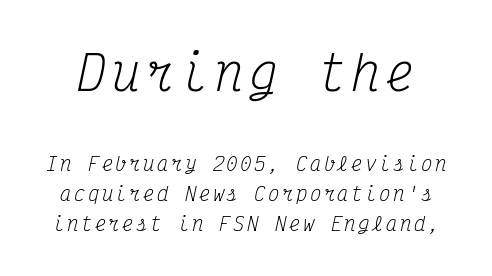
{"serif": "yes", "italic": "yes", "lean": "right", "slant_degrees": 12, "bold": "no", "weight": "regular", "width": "condensed", "stroke_contrast": "medium", "x_height": "medium", "monospaced": "yes", "underline": "no", "line_spacing": "normal", "line_spacing_ratio": 1.57, "larger_block": "first", "size_ratio": 2.47, "glyph_px": 47}
